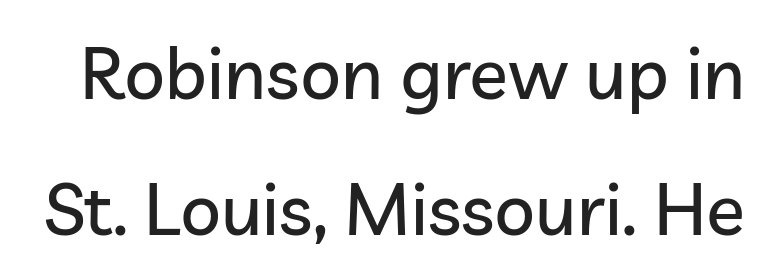
Q: Is the text italic (slanted)? A: No, it is upright.
Q: Is the typeface a serif or a sans-serif typeface? A: Sans-serif.
Q: Is the text underlined? A: No.
Q: Is the spacing between letters normal or unusually wide? A: Normal.
Q: Width (condensed, normal, or wide)? A: Normal.
Q: Stroke contrast? A: Low.
Q: x-height? A: Medium.
Q: Monospaced? A: No.
